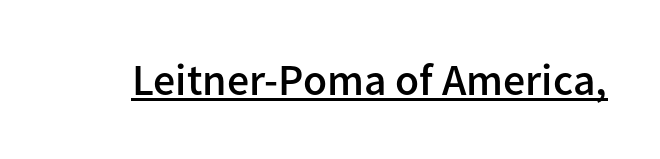
The image shows 44 px semibold sans-serif type, upright; set normal letter spacing, underlined; low stroke contrast and a medium x-height.
